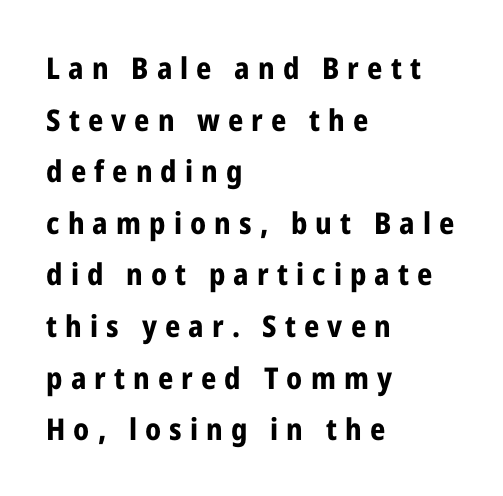
Think of a printed novel: that variable character pitch is what you see here. Every stem runs plumb, perpendicular to the baseline. The font is running at its bold setting. Typeset ragged right — the left edge is the straight one. The gap between lines stays unmarked.
